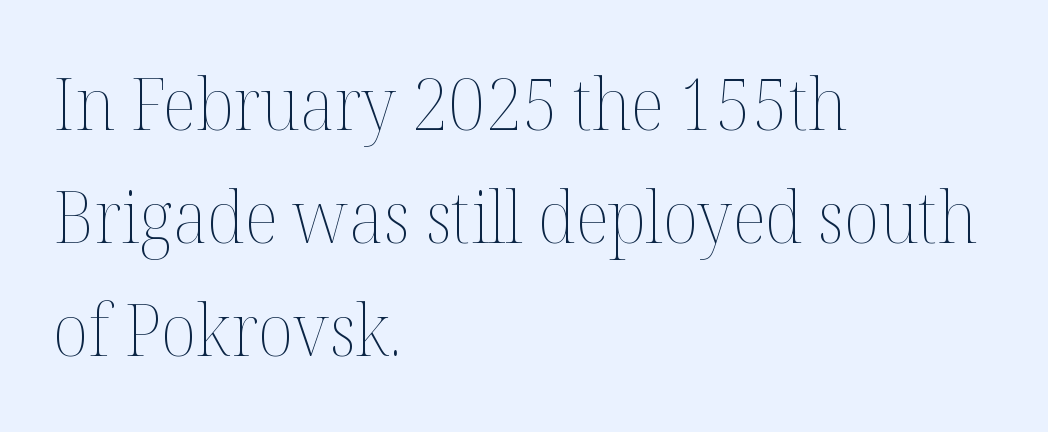
{"italic": "no", "bold": "no", "weight": "thin", "width": "normal", "stroke_contrast": "medium", "x_height": "medium", "monospaced": "no", "underline": "no", "align": "left", "line_spacing": "normal", "line_spacing_ratio": 1.57, "letter_spacing": "normal", "letter_spacing_em": 0.0, "glyph_px": 72}
